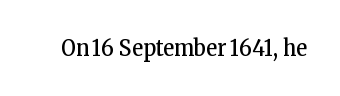
{"italic": "no", "bold": "no", "underline": "no", "letter_spacing": "normal", "letter_spacing_em": 0.0, "glyph_px": 23}
